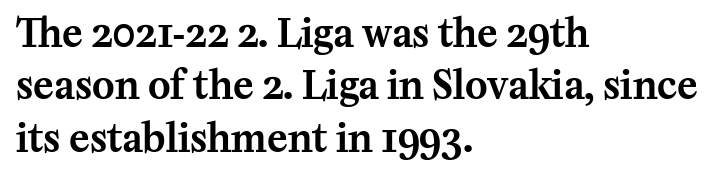
The image shows 38 px serif type, upright; set left-aligned, normal line spacing (1.38x), normal letter spacing, not underlined; medium stroke contrast and a medium x-height.
